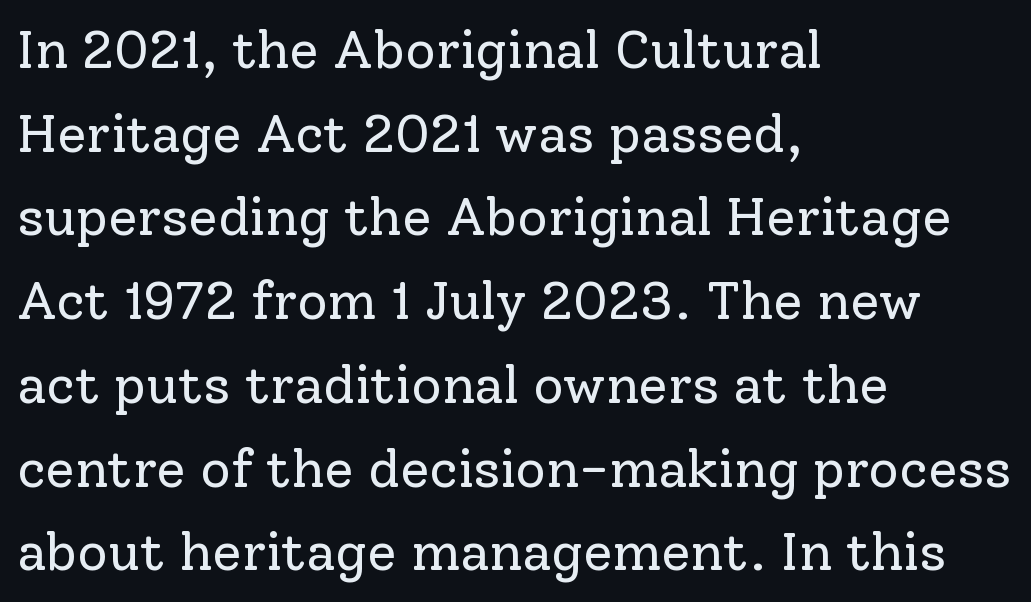
The image shows 53 px regular-weight serif type, upright; set left-aligned, normal line spacing (1.58x), normal letter spacing, not underlined; low stroke contrast and a medium x-height.
